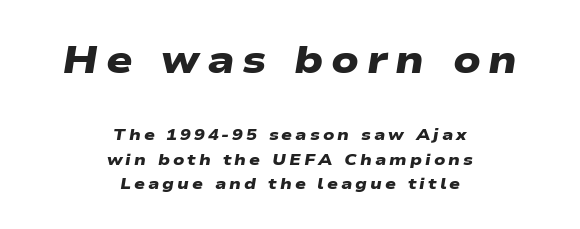
The image shows 39 px heavy, wide sans-serif type; set centered, normal line spacing (1.52x), not underlined; the first (top) block is 2.44x larger; low stroke contrast and a medium x-height.
